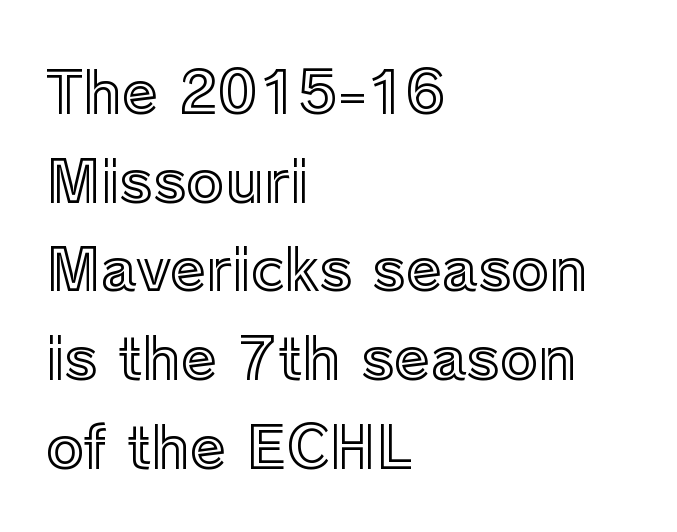
Which margin do the lines hug? The left one — the right edge is uneven. Students, observe: this is what conventionally led text looks like. Underlining? Definitely not there. Italic? Not at all — the glyphs are vertical.
